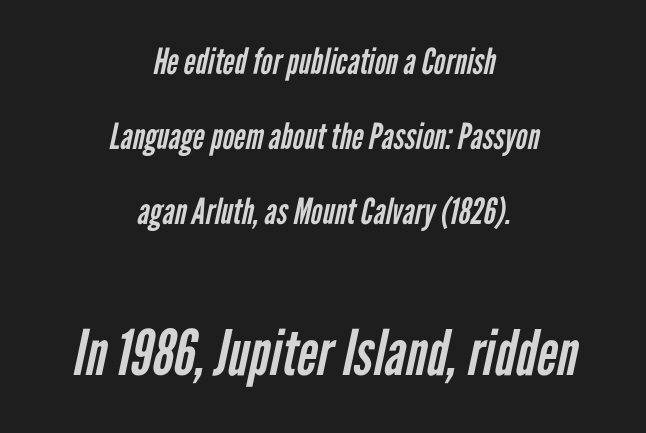
Each letter's strokes conclude bluntly, with no projecting serifs. Character size in the trailing block exceeds that of the leading block. Honestly, there is no underline to notice here at all. The passage shown stacks its lines with a broad gap.
